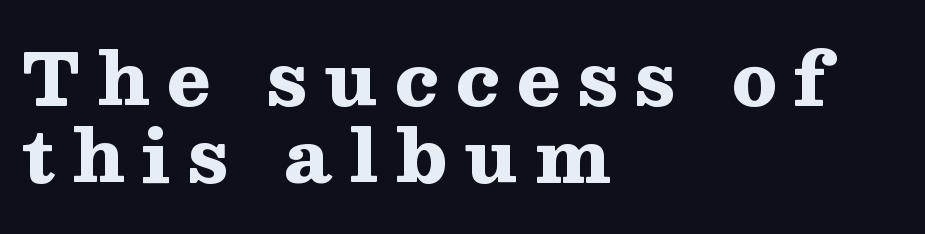
The image shows 73 px heavy, wide serif type, upright; set left-aligned, tight line spacing (1.05x), unusually wide letter spacing (+0.23 em), not underlined; medium stroke contrast and a medium x-height.
